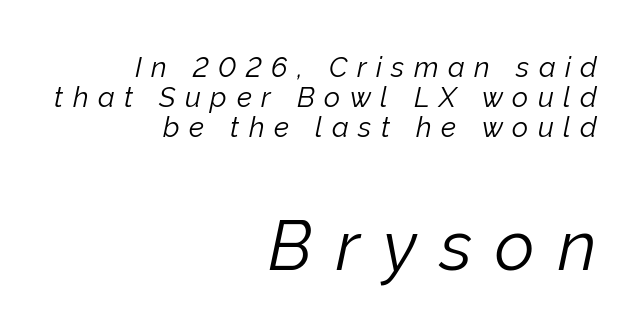
{"italic": "yes", "lean": "right", "slant_degrees": 12, "bold": "no", "weight": "light", "width": "normal", "stroke_contrast": "low", "x_height": "medium", "monospaced": "no", "underline": "no", "align": "right", "line_spacing": "tight", "line_spacing_ratio": 1.08, "letter_spacing": "wide", "letter_spacing_em": 0.34, "larger_block": "second", "size_ratio": 2.46, "glyph_px": 69}
